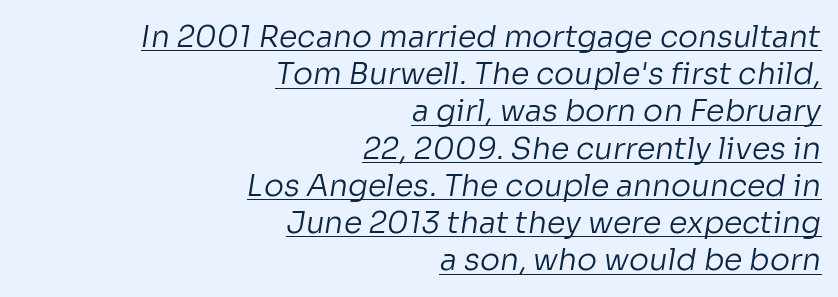
Beneath each row of characters lies a ruled line. Notice how the passage keeps a crisp vertical edge on the right only. Here the designer chose a conventional face with non-uniform glyph widths. The typeface has the unassuming heft of standard copy or less.
